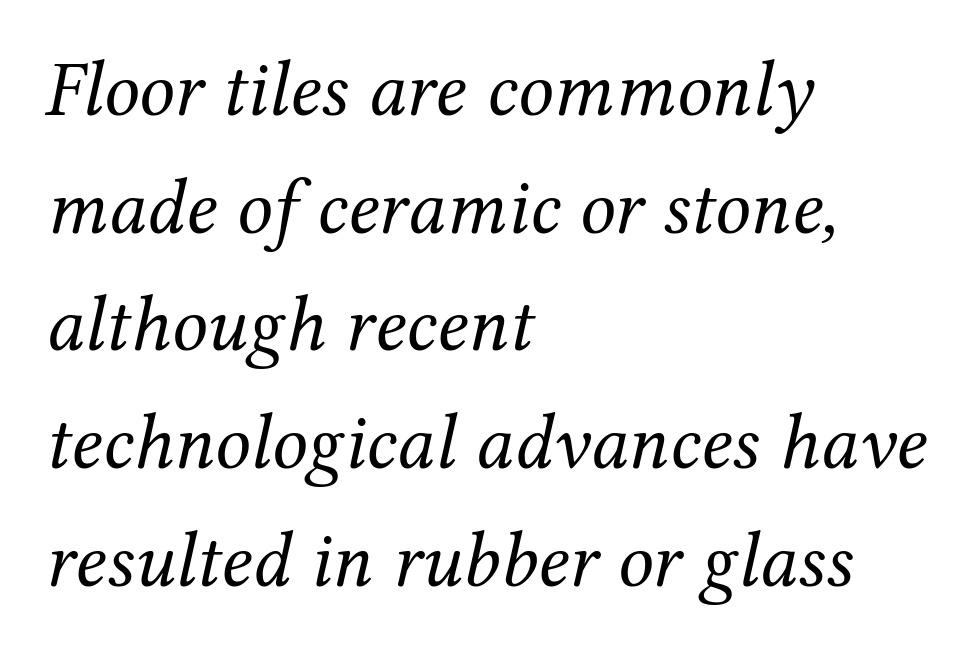
{"serif": "yes", "italic": "yes", "lean": "right", "slant_degrees": 12, "bold": "no", "weight": "regular", "width": "normal", "stroke_contrast": "medium", "x_height": "medium", "monospaced": "no", "underline": "no", "align": "left", "line_spacing": "normal", "line_spacing_ratio": 1.49, "letter_spacing": "normal", "letter_spacing_em": 0.0, "glyph_px": 79}
